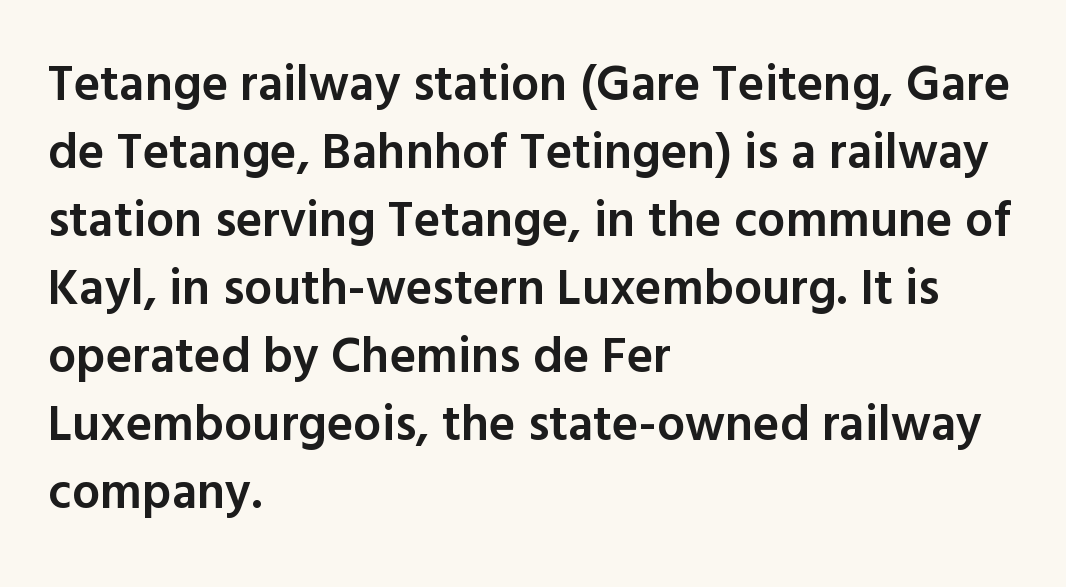
Q: Is the text bold? A: Semi-bold.
Q: Is the text italic (slanted)? A: No, it is upright.
Q: Is the typeface a serif or a sans-serif typeface? A: Sans-serif.
Q: Is the text underlined? A: No.
Q: How is the paragraph aligned? A: Left-aligned.
Q: Is the spacing between letters normal or unusually wide? A: Normal.
Q: Is the spacing between lines tight, normal or loose? A: Normal.
Q: Width (condensed, normal, or wide)? A: Normal.
Q: x-height? A: Medium.
Q: Monospaced? A: No.
